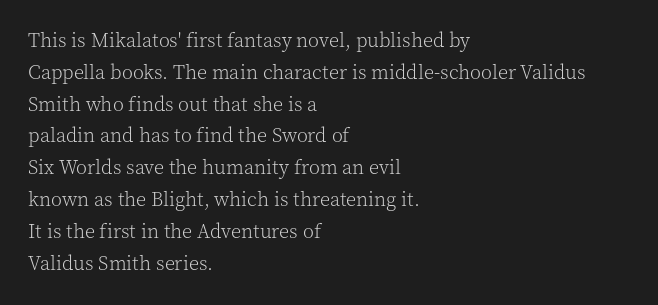
The image shows 20 px text type, upright; set left-aligned, normal line spacing (1.59x), normal letter spacing, not underlined.
